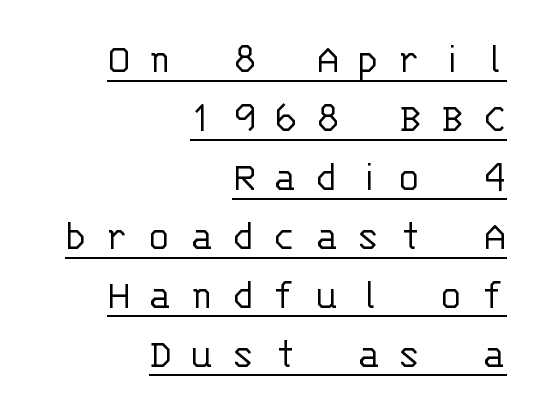
{"serif": "no", "italic": "no", "bold": "no", "weight": "light", "width": "normal", "stroke_contrast": "low", "x_height": "large", "monospaced": "yes", "underline": "yes", "align": "right", "line_spacing": "normal", "line_spacing_ratio": 1.37, "letter_spacing": "wide", "letter_spacing_em": 0.43, "glyph_px": 43}
